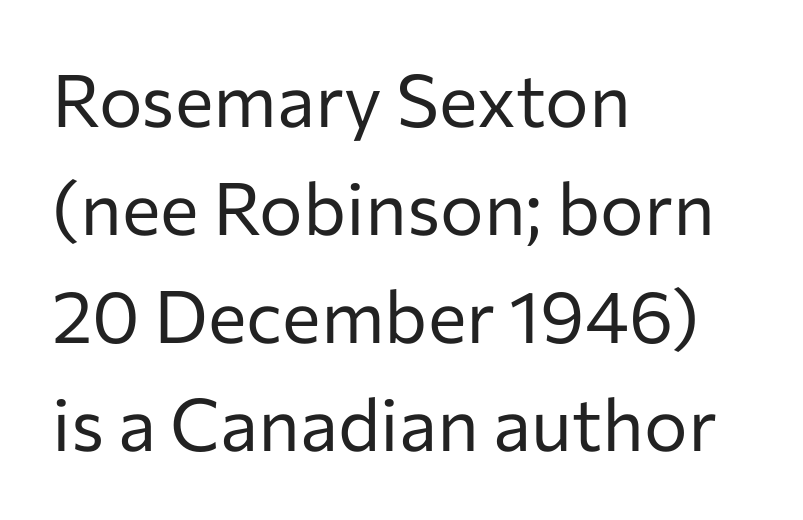
The lines in this sample share a left origin and differ only in where they stop. The type family on display is of the sans-serif kind. The face used here is proportionally spaced, like ordinary book or web type. The characters are drawn with everyday or finer stroke widths. Inter-character spacing is left at the font's built-in metrics.
